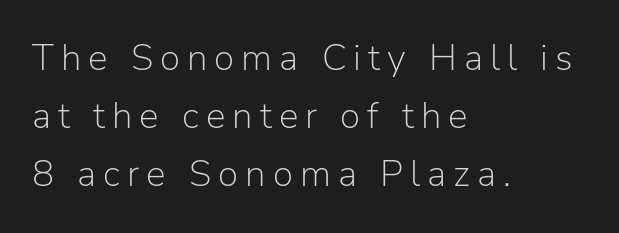
Q: Is the text bold? A: No.
Q: Is the text italic (slanted)? A: No, it is upright.
Q: Is the typeface a serif or a sans-serif typeface? A: Sans-serif.
Q: Is the text underlined? A: No.
Q: How is the paragraph aligned? A: Left-aligned.
Q: Is the spacing between lines tight, normal or loose? A: Normal.
Q: Width (condensed, normal, or wide)? A: Normal.
Q: Stroke contrast? A: Low.
Q: x-height? A: Medium.
Q: Monospaced? A: No.
